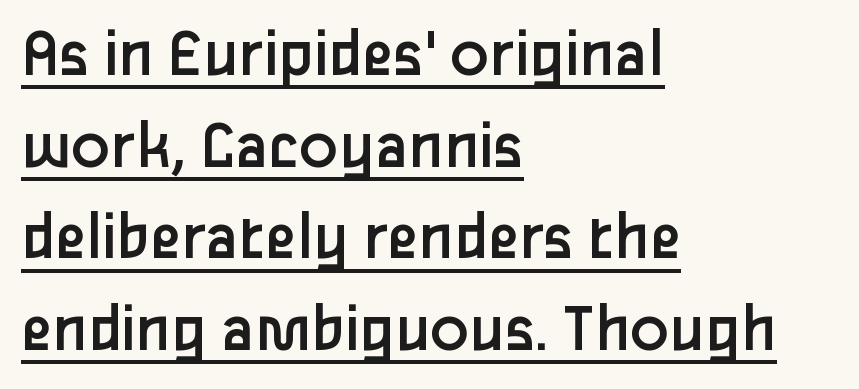
The image shows 71 px regular-weight sans-serif type, upright; set left-aligned, normal line spacing (1.29x), normal letter spacing, underlined; low stroke contrast and a medium x-height.
